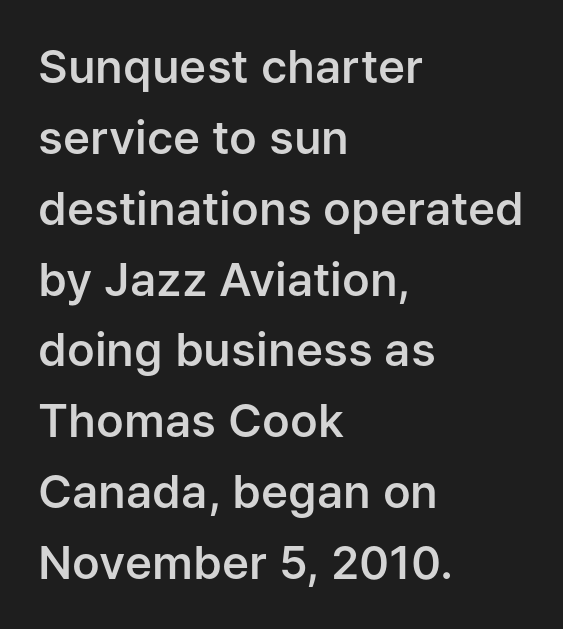
Each letter keeps its own natural width here, so spacing adapts to shape. Do the letters lean? They stand straight. Each word holds together tightly as a unit, with standard inter-letter gaps. Layout note: lines flush left. On the weight axis this lands at semibold, roughly 600. Summary of vertical rhythm: regular, with standard interline spacing.
